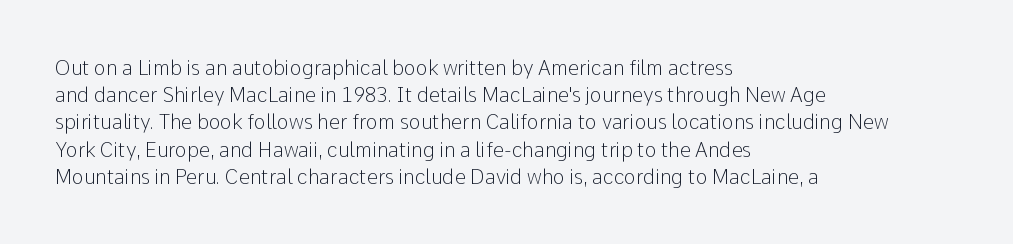
Q: Is the text bold? A: No.
Q: Is the text italic (slanted)? A: No, it is upright.
Q: Is the text underlined? A: No.
Q: How is the paragraph aligned? A: Left-aligned.
Q: Is the spacing between letters normal or unusually wide? A: Normal.
Q: Is the spacing between lines tight, normal or loose? A: Normal.
